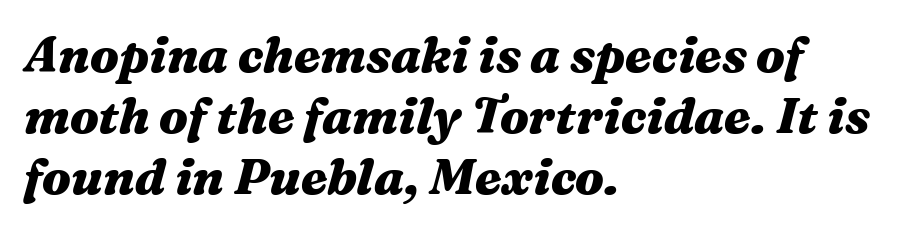
Each row of text sits above clean, open space. This rendering leaves character spacing at its baseline value. Observe the lean: these are italic letterforms. The ragged edge is on the right, which tells us the setting is flush left. Its strokes are broad and dark, the hallmark of bold type. Note the varied advance widths — an 'i' is clearly narrower than an 'm'.
